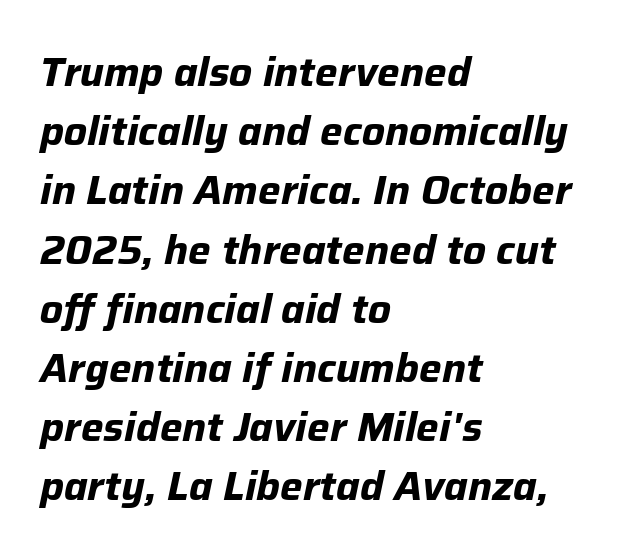
Q: Is the text bold? A: Yes.
Q: Is the text italic (slanted)? A: Yes, it leans right by about 12 degrees.
Q: Is the text underlined? A: No.
Q: How is the paragraph aligned? A: Left-aligned.
Q: Is the spacing between letters normal or unusually wide? A: Normal.
Q: Is the spacing between lines tight, normal or loose? A: Normal.
Q: Width (condensed, normal, or wide)? A: Normal.
Q: Stroke contrast? A: Low.
Q: x-height? A: Medium.
Q: Monospaced? A: No.
